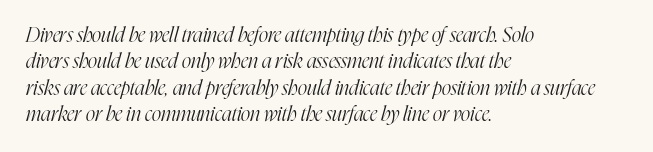
{"italic": "yes", "lean": "right", "slant_degrees": 16, "bold": "no", "underline": "no", "align": "left", "line_spacing": "normal", "line_spacing_ratio": 1.32, "letter_spacing": "normal", "letter_spacing_em": 0.0, "glyph_px": 20}
